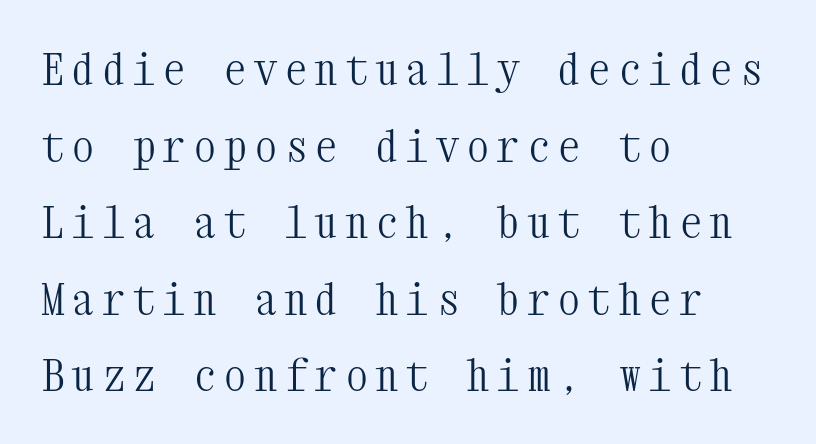
{"serif": "yes", "italic": "no", "bold": "no", "weight": "light", "width": "condensed", "stroke_contrast": "medium", "x_height": "medium", "monospaced": "yes", "underline": "no", "align": "left", "line_spacing_ratio": 1.74, "glyph_px": 44}
